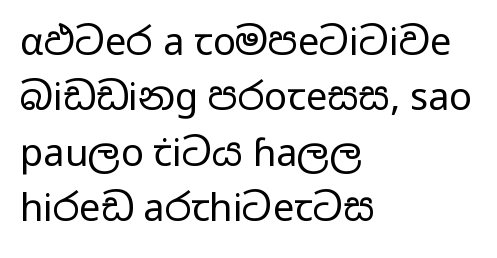
Think of a printed novel: that variable character pitch is what you see here. Nope, not italic — everything's standing straight. Characters follow at the spacing the type designer built in. Nothing sits at the stroke ends, so this counts as sans-serif. Weight: not bold — regular or lighter. The leading is moderate, giving the passage an even texture.
